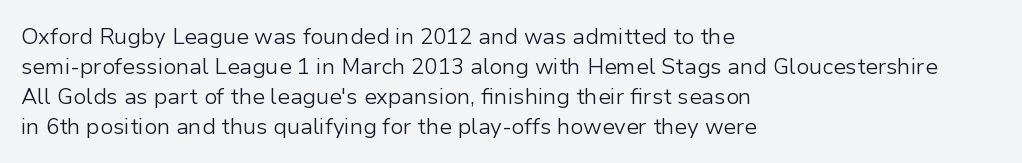
Q: Is the text bold? A: No.
Q: Is the text italic (slanted)? A: No, it is upright.
Q: Is the text underlined? A: No.
Q: How is the paragraph aligned? A: Left-aligned.
Q: Is the spacing between letters normal or unusually wide? A: Normal.
Q: Is the spacing between lines tight, normal or loose? A: Normal.
